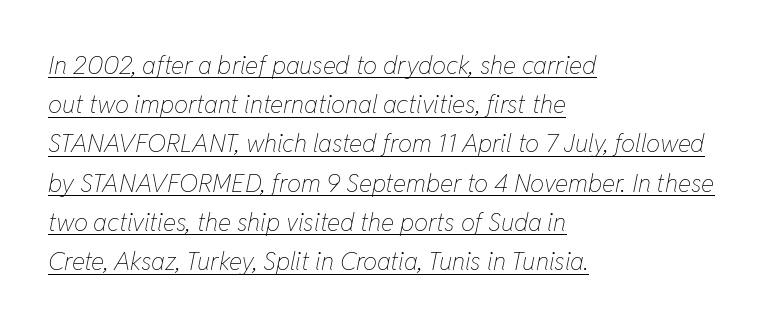
Q: Is the text bold? A: No.
Q: Is the text italic (slanted)? A: Yes, it leans right by about 11 degrees.
Q: Is the text underlined? A: Yes.
Q: How is the paragraph aligned? A: Left-aligned.
Q: Is the spacing between letters normal or unusually wide? A: Normal.
Q: Is the spacing between lines tight, normal or loose? A: Normal.
